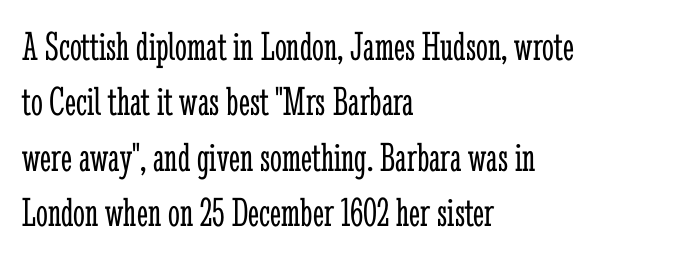
Q: Is the text bold? A: No.
Q: Is the text italic (slanted)? A: No, it is upright.
Q: Is the typeface a serif or a sans-serif typeface? A: Serif.
Q: Is the text underlined? A: No.
Q: How is the paragraph aligned? A: Left-aligned.
Q: Is the spacing between letters normal or unusually wide? A: Normal.
Q: Is the spacing between lines tight, normal or loose? A: Normal.
Q: Width (condensed, normal, or wide)? A: Condensed.
Q: Stroke contrast? A: Low.
Q: x-height? A: Medium.
Q: Monospaced? A: No.
